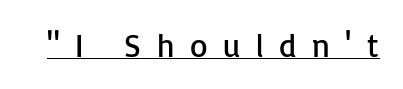
Q: Is the text bold? A: No.
Q: Is the text italic (slanted)? A: No, it is upright.
Q: Is the typeface a serif or a sans-serif typeface? A: Sans-serif.
Q: Is the text underlined? A: Yes.
Q: Is the spacing between letters normal or unusually wide? A: Unusually wide.
Q: Width (condensed, normal, or wide)? A: Normal.
Q: Stroke contrast? A: Low.
Q: x-height? A: Medium.
Q: Monospaced? A: No.
